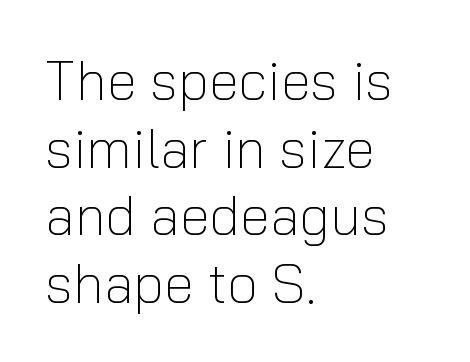
Q: Is the text bold? A: No.
Q: Is the text italic (slanted)? A: No, it is upright.
Q: Is the typeface a serif or a sans-serif typeface? A: Sans-serif.
Q: Is the text underlined? A: No.
Q: How is the paragraph aligned? A: Left-aligned.
Q: Is the spacing between letters normal or unusually wide? A: Normal.
Q: Width (condensed, normal, or wide)? A: Normal.
Q: Stroke contrast? A: Low.
Q: x-height? A: Medium.
Q: Monospaced? A: No.
